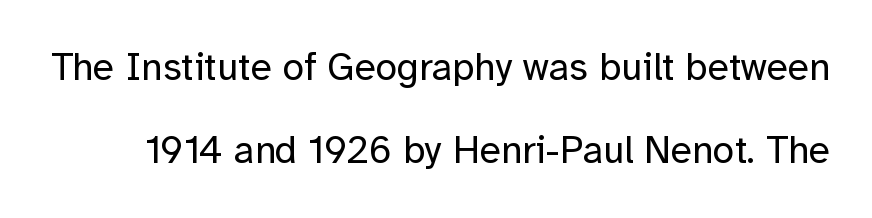
The image shows 39 px regular-weight sans-serif type, upright; set loose line spacing (2.14x), normal letter spacing, not underlined; low stroke contrast and a medium x-height.
